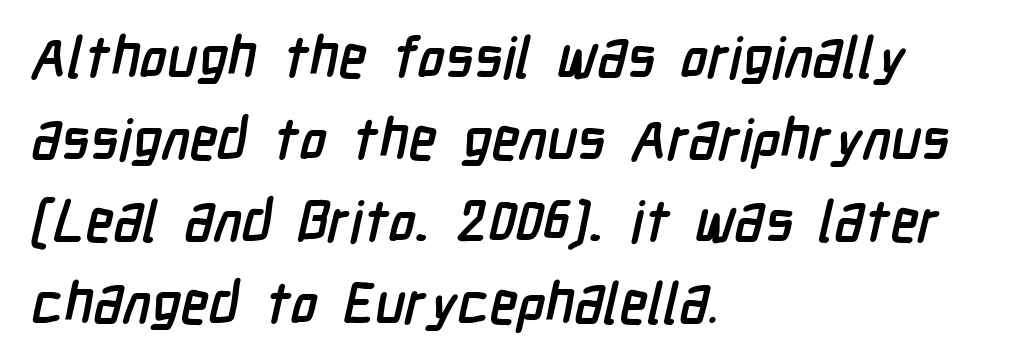
Unlike a traditional serif, this face leaves its strokes unadorned. The letters advance in unequal steps, a hallmark of proportional type. The line texture is even and compact thanks to regular tracking. Has an underline been added? It has not.
